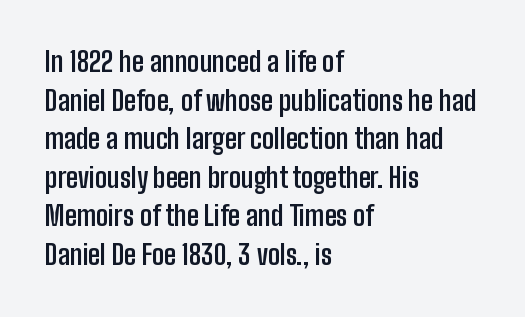
The glyphs are unaccompanied by any horizontal stroke below them. Alignment: flush left. Its strokes are broad and dark, the hallmark of bold type. Designer's note — italics off, roman on.
